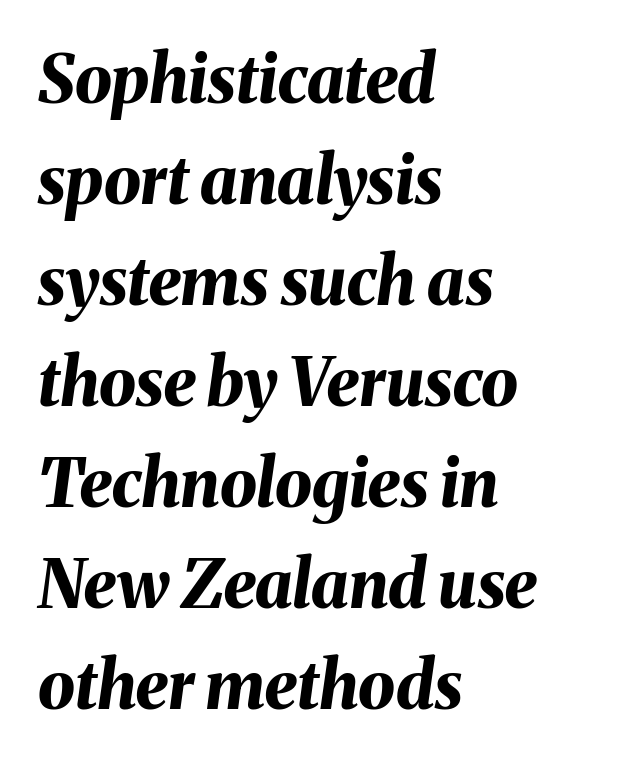
The image shows 66 px bold type, italic (leaning right); set left-aligned, normal line spacing (1.53x), normal letter spacing, not underlined; medium stroke contrast and a medium x-height.
